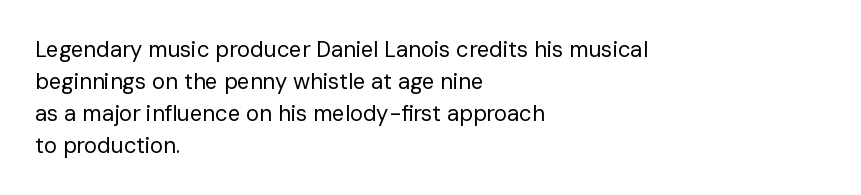
Q: Is the text bold? A: No.
Q: Is the text italic (slanted)? A: No, it is upright.
Q: Is the text underlined? A: No.
Q: How is the paragraph aligned? A: Left-aligned.
Q: Is the spacing between letters normal or unusually wide? A: Normal.
Q: Is the spacing between lines tight, normal or loose? A: Normal.
